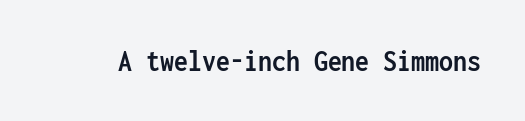
Note the uniform advance width — an 'i' takes as much space as an 'm'. The designer went with a sans here, leaving each stem footless. Words float on clear page, feet unadorned. Here the glyphs are tracked normally, forming tight word shapes.
